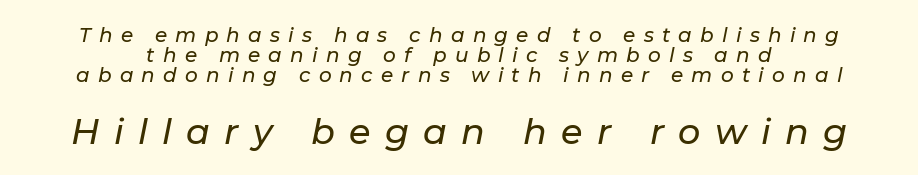
Q: Is the text italic (slanted)? A: Yes, it leans right by about 11 degrees.
Q: Is the text underlined? A: No.
Q: Is the spacing between letters normal or unusually wide? A: Unusually wide.
Q: Is the spacing between lines tight, normal or loose? A: Tight.
Q: Which block of text is set in a larger size, the first (top) or the second (bottom)? A: The second (bottom) one.
Q: Width (condensed, normal, or wide)? A: Normal.
Q: Stroke contrast? A: Low.
Q: x-height? A: Medium.
Q: Monospaced? A: No.
